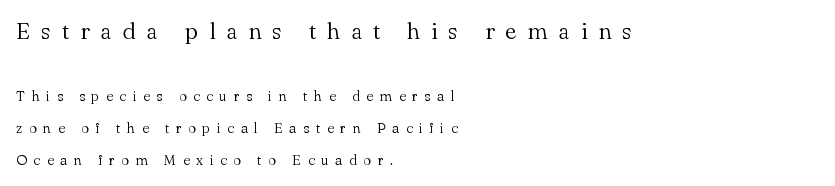
Q: Is the text bold? A: No.
Q: Is the text italic (slanted)? A: No, it is upright.
Q: Is the text underlined? A: No.
Q: How is the paragraph aligned? A: Left-aligned.
Q: Is the spacing between letters normal or unusually wide? A: Unusually wide.
Q: Is the spacing between lines tight, normal or loose? A: Loose.
Q: Which block of text is set in a larger size, the first (top) or the second (bottom)? A: The first (top) one.
